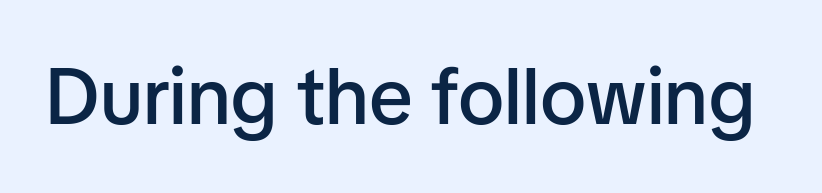
The letters are semibold — heavier than regular but short of a full bold. Posture: upright roman. Proportional: the letters do not fall into vertical columns. Inter-character spacing is left at the font's built-in metrics.
